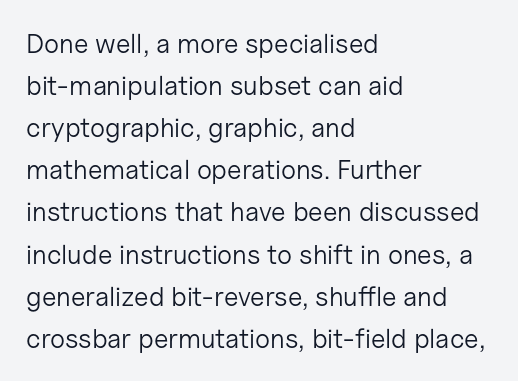
Each new line begins a customary step beneath the previous one. The passage shown is not underscored anywhere. Weight: not bold — regular or lighter. Nope, not italic — everything's standing straight. A classic flush-left, rag-right setting is used for this passage.
